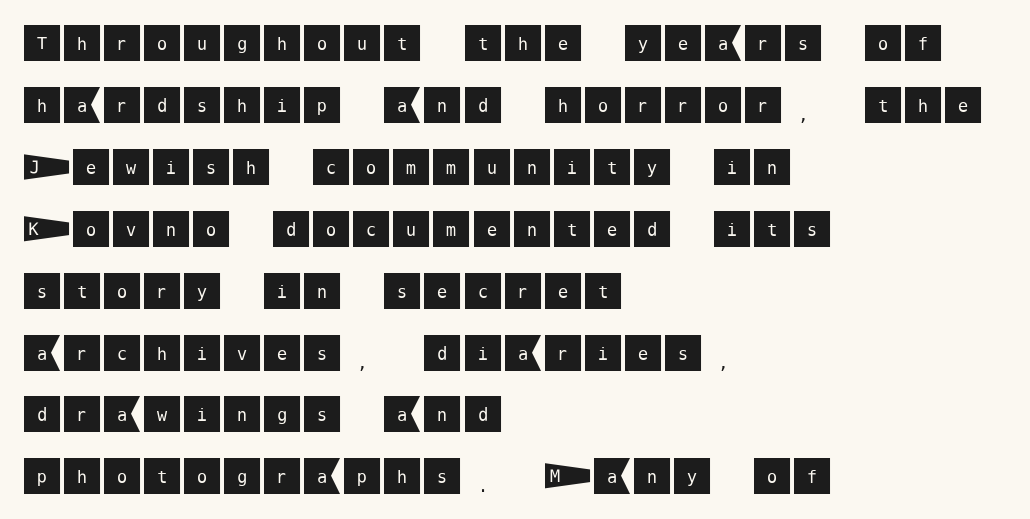
Q: Is the text italic (slanted)? A: No, it is upright.
Q: Is the typeface a serif or a sans-serif typeface? A: Sans-serif.
Q: Is the text underlined? A: No.
Q: How is the paragraph aligned? A: Left-aligned.
Q: Is the spacing between letters normal or unusually wide? A: Normal.
Q: Is the spacing between lines tight, normal or loose? A: Normal.
Q: Width (condensed, normal, or wide)? A: Normal.
Q: Stroke contrast? A: Medium.
Q: x-height? A: Large.
